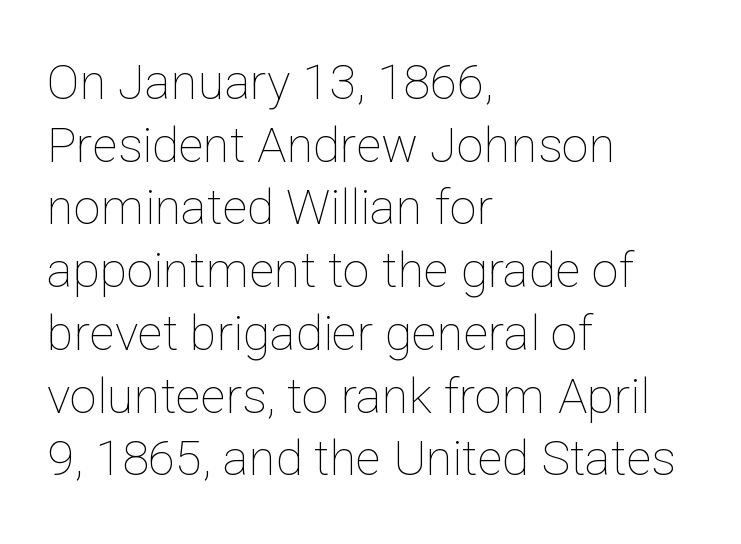
Spacing verdict: proportional, widths tailored to each character. This sample uses plain, unmodified letter spacing. Quick note: not italic, upright. Line starts are locked; line ends wander. No heavy texture on the line: the type isn't bold.
